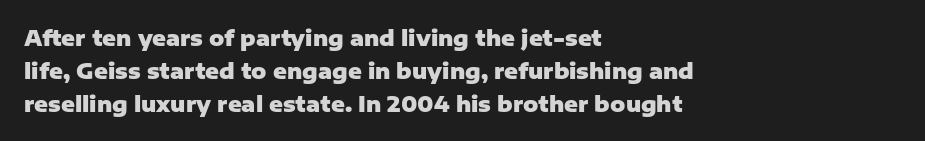
The sample has been set heavy, in full bold. Any mark beneath the type? The region is blank. The ragged edge is on the right, which tells us the setting is flush left. This sample uses plain, unmodified letter spacing. Posture: vertical. Does the leading feel generous? No, just average.
